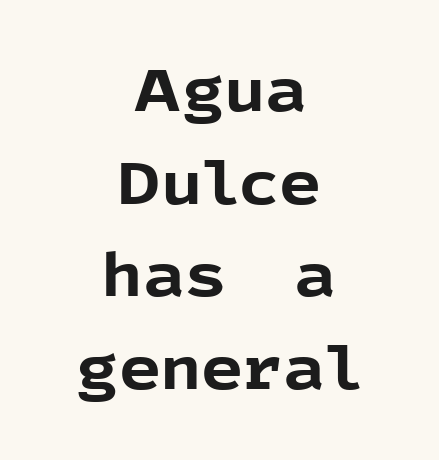
Q: Is the text bold? A: Yes.
Q: Is the text italic (slanted)? A: No, it is upright.
Q: Is the typeface a serif or a sans-serif typeface? A: Sans-serif.
Q: Is the text underlined? A: No.
Q: How is the paragraph aligned? A: Centered.
Q: Is the spacing between letters normal or unusually wide? A: Normal.
Q: Is the spacing between lines tight, normal or loose? A: Normal.
Q: Width (condensed, normal, or wide)? A: Normal.
Q: x-height? A: Medium.
Q: Monospaced? A: No.
